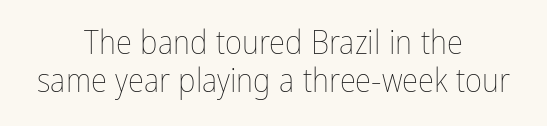
{"italic": "no", "bold": "no", "weight": "thin", "width": "condensed", "stroke_contrast": "low", "x_height": "medium", "monospaced": "no", "underline": "no", "align": "center", "line_spacing": "tight", "line_spacing_ratio": 1.15, "letter_spacing": "normal", "letter_spacing_em": 0.0, "glyph_px": 33}
